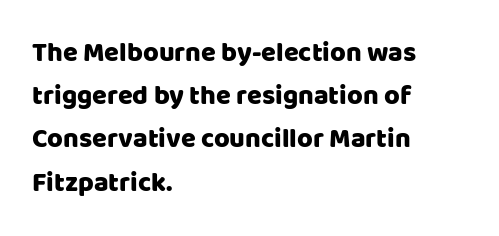
{"italic": "no", "underline": "no", "align": "left", "line_spacing": "normal", "line_spacing_ratio": 1.6, "letter_spacing": "normal", "letter_spacing_em": 0.0, "glyph_px": 27}
